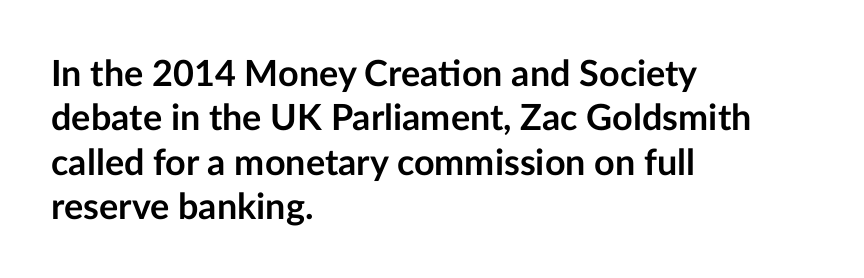
Q: Is the text bold? A: Yes.
Q: Is the text italic (slanted)? A: No, it is upright.
Q: Is the typeface a serif or a sans-serif typeface? A: Sans-serif.
Q: Is the text underlined? A: No.
Q: How is the paragraph aligned? A: Left-aligned.
Q: Is the spacing between letters normal or unusually wide? A: Normal.
Q: Width (condensed, normal, or wide)? A: Normal.
Q: Stroke contrast? A: Low.
Q: x-height? A: Medium.
Q: Monospaced? A: No.
